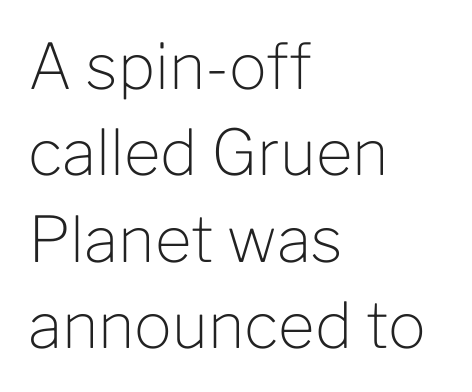
{"serif": "no", "italic": "no", "bold": "no", "weight": "light", "width": "normal", "stroke_contrast": "low", "x_height": "medium", "monospaced": "no", "underline": "no", "align": "left", "line_spacing": "normal", "line_spacing_ratio": 1.37, "letter_spacing": "normal", "letter_spacing_em": 0.0, "glyph_px": 63}
